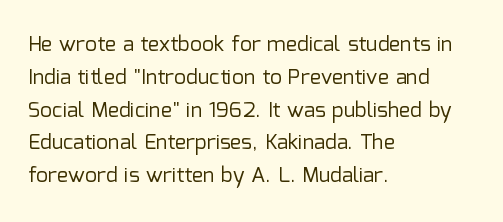
The image shows 21 px text type, upright; set left-aligned, normal line spacing (1.56x), normal letter spacing, not underlined.
